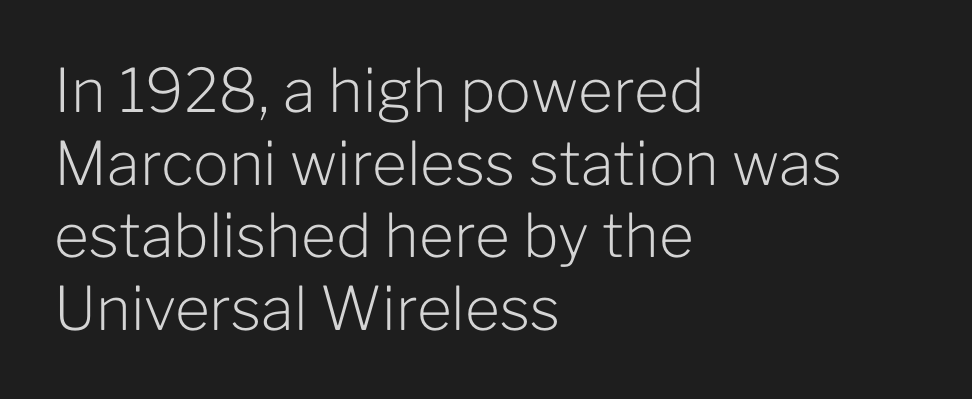
The image shows 60 px light sans-serif type, upright; set left-aligned, line spacing 1.21x, normal letter spacing, not underlined; low stroke contrast and a medium x-height.
